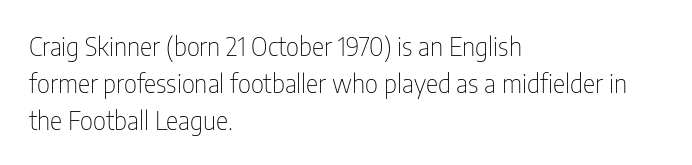
Rule under the text: the space is simply empty. The tracking reads as untouched default to a designer's eye. Compared with a typical body face, this is equally light or lighter still. A student would call this left alignment; a typographer would say flush left, rag right. The rows are spaced the way most documents space them.
